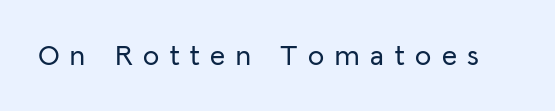
The text was rendered using a sans face with plain stroke endings. This is the regular roman posture of the typeface. The space beneath each line is pristine and unruled. Short note: letters widely spaced. Proportional: the letters do not fall into vertical columns.
